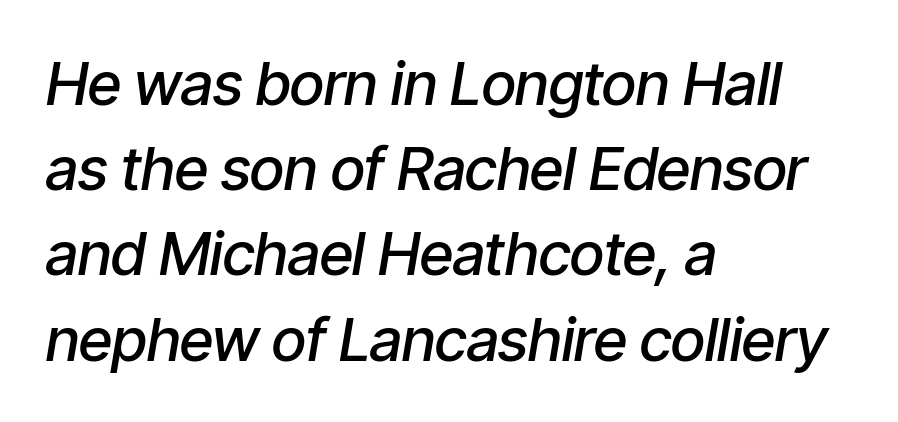
Q: Is the text bold? A: Semi-bold.
Q: Is the text italic (slanted)? A: Yes, it leans right by about 9 degrees.
Q: Is the text underlined? A: No.
Q: How is the paragraph aligned? A: Left-aligned.
Q: Is the spacing between letters normal or unusually wide? A: Normal.
Q: Is the spacing between lines tight, normal or loose? A: Normal.
Q: Width (condensed, normal, or wide)? A: Condensed.
Q: Stroke contrast? A: Low.
Q: x-height? A: Medium.
Q: Monospaced? A: No.
